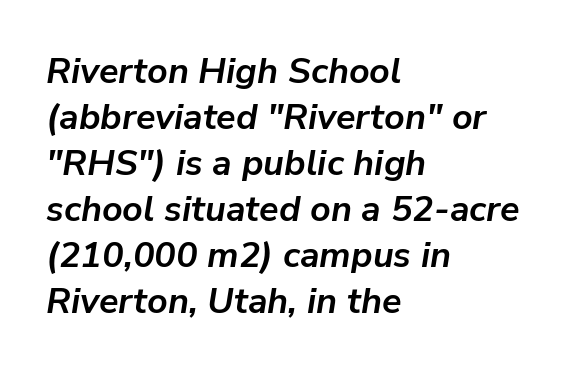
The image shows 36 px semibold type, italic (leaning right); set left-aligned, normal line spacing (1.28x), normal letter spacing, not underlined; low stroke contrast and a medium x-height.
